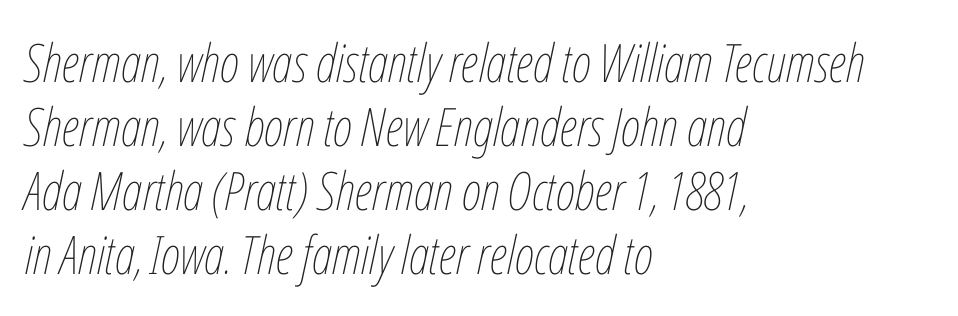
Q: Is the text bold? A: No.
Q: Is the text italic (slanted)? A: Yes, it leans right by about 12 degrees.
Q: Is the text underlined? A: No.
Q: How is the paragraph aligned? A: Left-aligned.
Q: Is the spacing between letters normal or unusually wide? A: Normal.
Q: Width (condensed, normal, or wide)? A: Condensed.
Q: Stroke contrast? A: Low.
Q: x-height? A: Medium.
Q: Monospaced? A: No.
